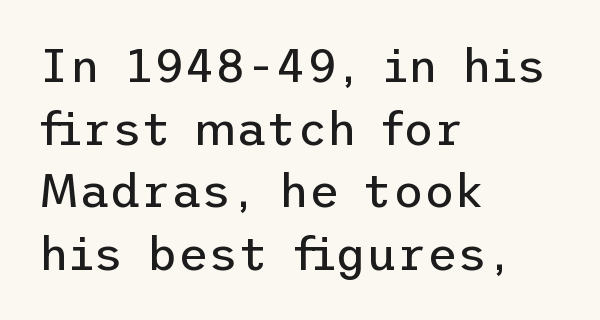
{"serif": "no", "italic": "no", "bold": "no", "weight": "regular", "width": "normal", "stroke_contrast": "low", "x_height": "medium", "underline": "no", "align": "left", "line_spacing": "normal", "line_spacing_ratio": 1.33, "letter_spacing": "normal", "letter_spacing_em": 0.0, "glyph_px": 47}
